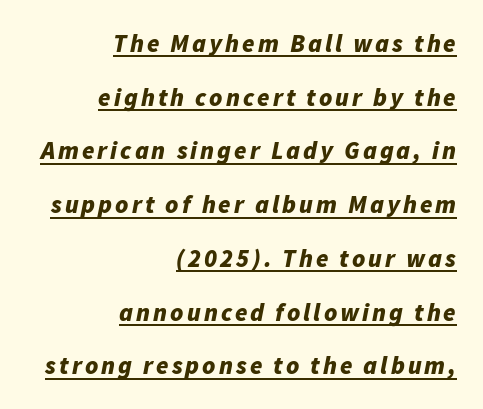
When letters slant like this, we call the style italic. Reading down the column, the eye jumps a long way to each next line. The glyphs have the mass of a bold cut. In designer terms, the underline attribute is active on this setting. Reading down the block, your eye finds every line finishing at a fixed right position.
